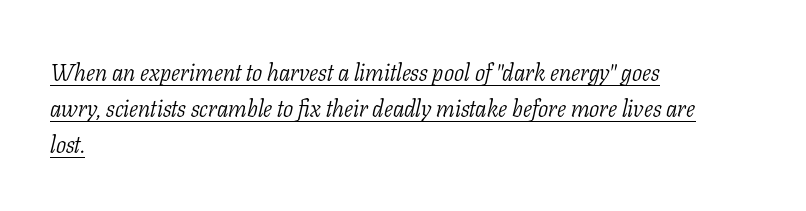
The image shows 24 px text type, italic (leaning right); set left-aligned, normal line spacing (1.5x), normal letter spacing, underlined.
